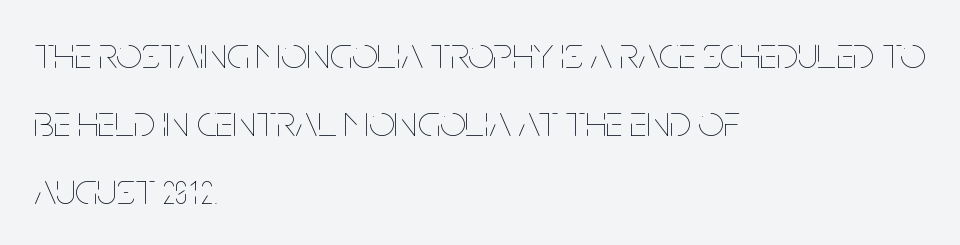
Q: Is the text bold? A: No.
Q: Is the text italic (slanted)? A: No, it is upright.
Q: Is the text underlined? A: No.
Q: How is the paragraph aligned? A: Left-aligned.
Q: Is the spacing between letters normal or unusually wide? A: Normal.
Q: Is the spacing between lines tight, normal or loose? A: Normal.
Q: Width (condensed, normal, or wide)? A: Condensed.
Q: Stroke contrast? A: Low.
Q: x-height? A: Large.
Q: Monospaced? A: No.
